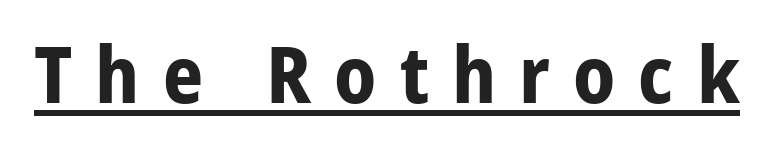
The image shows 79 px bold sans-serif type, upright; set unusually wide letter spacing (+0.29 em), underlined; low stroke contrast and a medium x-height.
